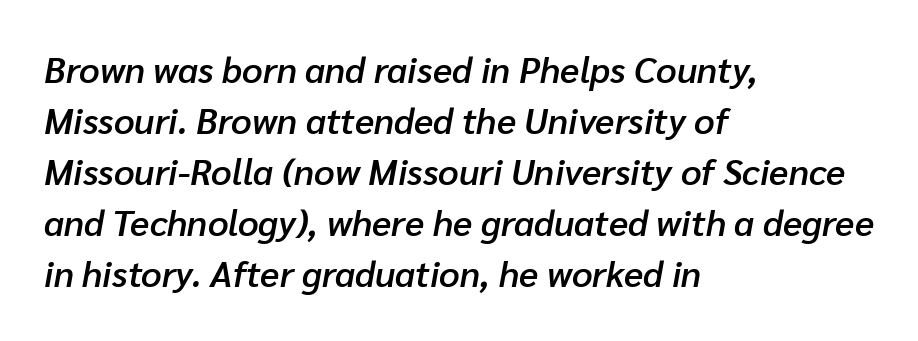
The image shows 36 px semibold type, italic (leaning right); set left-aligned, normal line spacing (1.42x), normal letter spacing, not underlined; low stroke contrast and a medium x-height.
